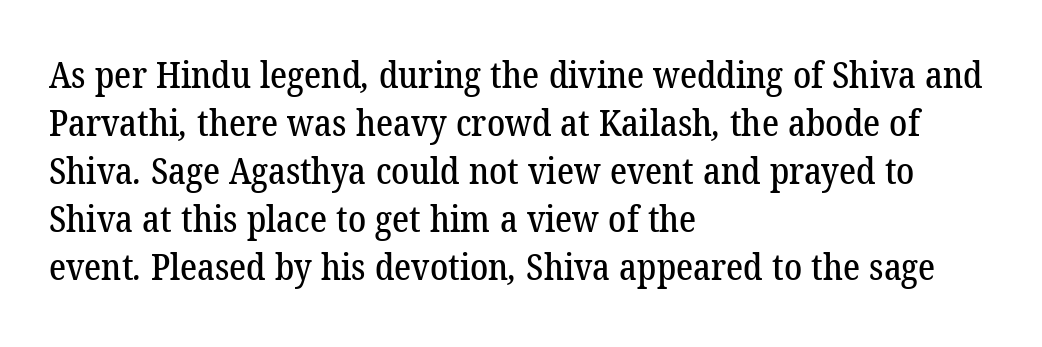
Q: Is the typeface a serif or a sans-serif typeface? A: Serif.
Q: Is the text underlined? A: No.
Q: How is the paragraph aligned? A: Left-aligned.
Q: Is the spacing between letters normal or unusually wide? A: Normal.
Q: Is the spacing between lines tight, normal or loose? A: Normal.
Q: Width (condensed, normal, or wide)? A: Normal.
Q: Stroke contrast? A: Low.
Q: x-height? A: Medium.
Q: Monospaced? A: No.
